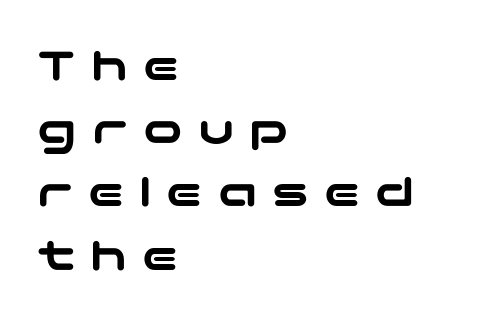
Q: Is the text italic (slanted)? A: No, it is upright.
Q: Is the typeface a serif or a sans-serif typeface? A: Sans-serif.
Q: Is the text underlined? A: No.
Q: How is the paragraph aligned? A: Left-aligned.
Q: Is the spacing between letters normal or unusually wide? A: Unusually wide.
Q: Is the spacing between lines tight, normal or loose? A: Normal.
Q: Width (condensed, normal, or wide)? A: Wide.
Q: Stroke contrast? A: Low.
Q: x-height? A: Medium.
